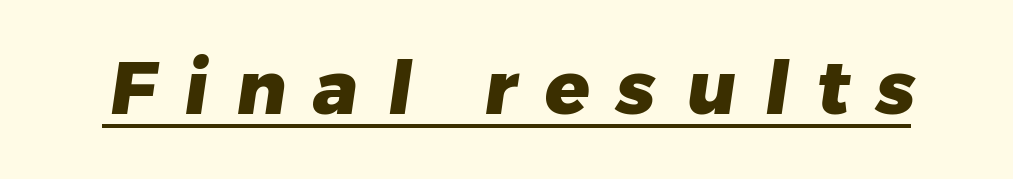
{"serif": "no", "bold": "yes", "weight": "heavy", "width": "normal", "stroke_contrast": "low", "x_height": "medium", "monospaced": "no", "underline": "yes", "letter_spacing": "wide", "letter_spacing_em": 0.38, "glyph_px": 74}
